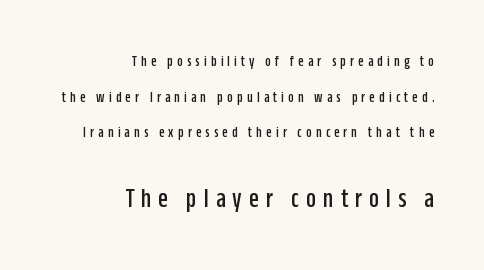
The image shows 28 px condensed sans-serif type, upright; set right-aligned, loose line spacing (2.23x), unusually wide letter spacing (+0.25 em), not underlined; the second (bottom) block is 1.75x larger; low stroke contrast and a large x-height.
